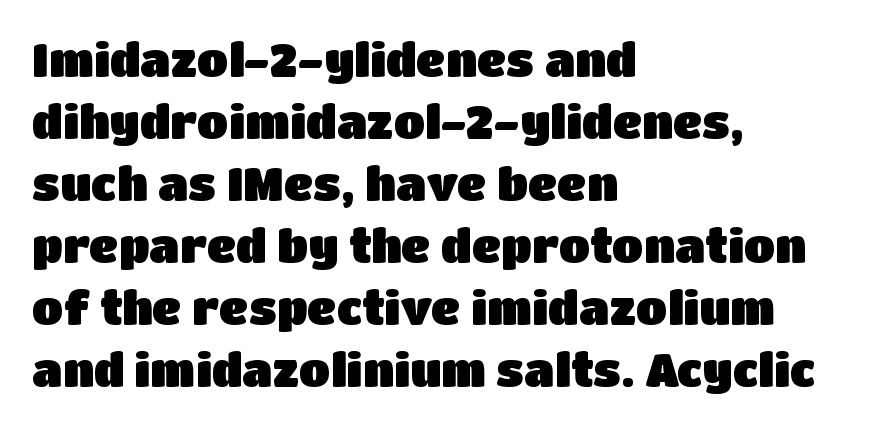
The image shows 46 px sans-serif type, upright; set left-aligned, normal line spacing (1.35x), normal letter spacing, not underlined; low stroke contrast and a large x-height.
